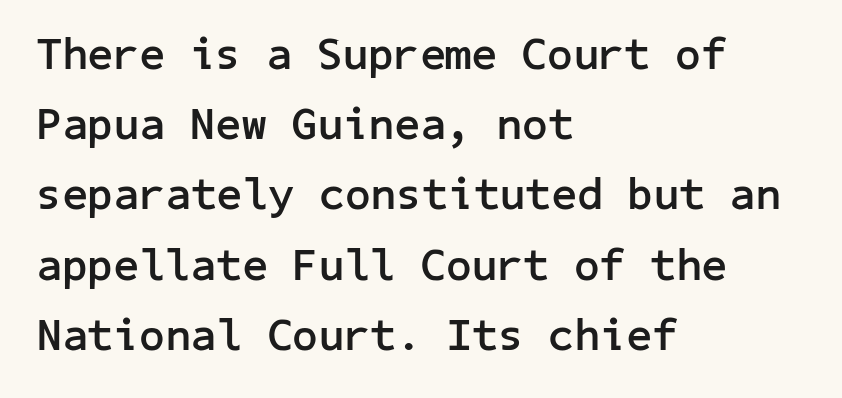
Q: Is the text bold? A: Yes.
Q: Is the text italic (slanted)? A: No, it is upright.
Q: Is the typeface a serif or a sans-serif typeface? A: Sans-serif.
Q: Is the text underlined? A: No.
Q: How is the paragraph aligned? A: Left-aligned.
Q: Is the spacing between letters normal or unusually wide? A: Normal.
Q: Is the spacing between lines tight, normal or loose? A: Normal.
Q: Width (condensed, normal, or wide)? A: Normal.
Q: Stroke contrast? A: Low.
Q: x-height? A: Medium.
